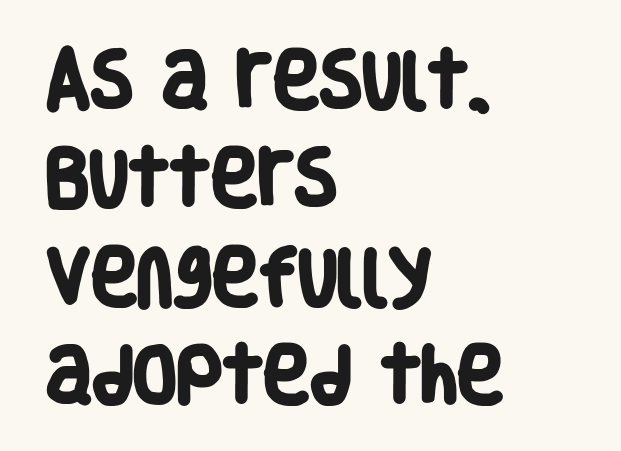
The image shows 63 px heavy, condensed sans-serif type; set left-aligned, normal line spacing (1.56x), normal letter spacing, not underlined; low stroke contrast and a large x-height.
